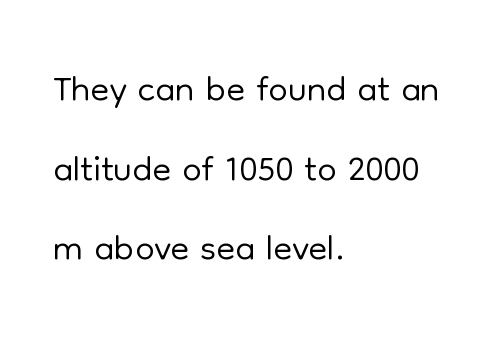
The text was rendered using a sans face with plain stroke endings. These lines are rendered in a variable-pitch font. These lines stack with their left ends in a neat column. A typesetter would call this leading conventional body-copy spacing.
